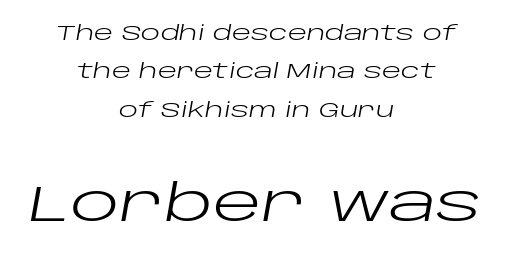
Q: Is the text bold? A: No.
Q: Is the text italic (slanted)? A: Yes, it leans right by about 10 degrees.
Q: Is the text underlined? A: No.
Q: How is the paragraph aligned? A: Centered.
Q: Is the spacing between letters normal or unusually wide? A: Normal.
Q: Is the spacing between lines tight, normal or loose? A: Loose.
Q: Which block of text is set in a larger size, the first (top) or the second (bottom)? A: The second (bottom) one.
Q: Width (condensed, normal, or wide)? A: Wide.
Q: Stroke contrast? A: Low.
Q: x-height? A: Large.
Q: Monospaced? A: No.
